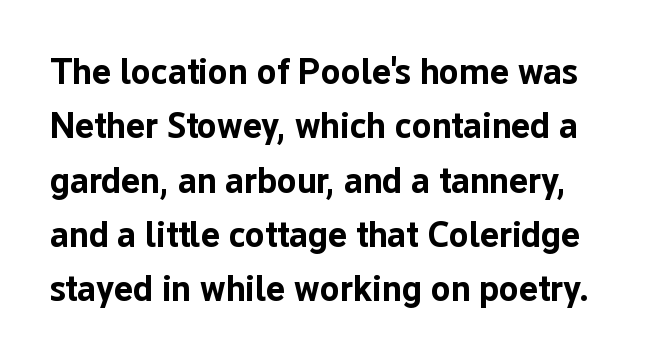
The image shows 36 px bold sans-serif type, upright; set normal line spacing (1.51x), normal letter spacing, not underlined; low stroke contrast and a medium x-height.
